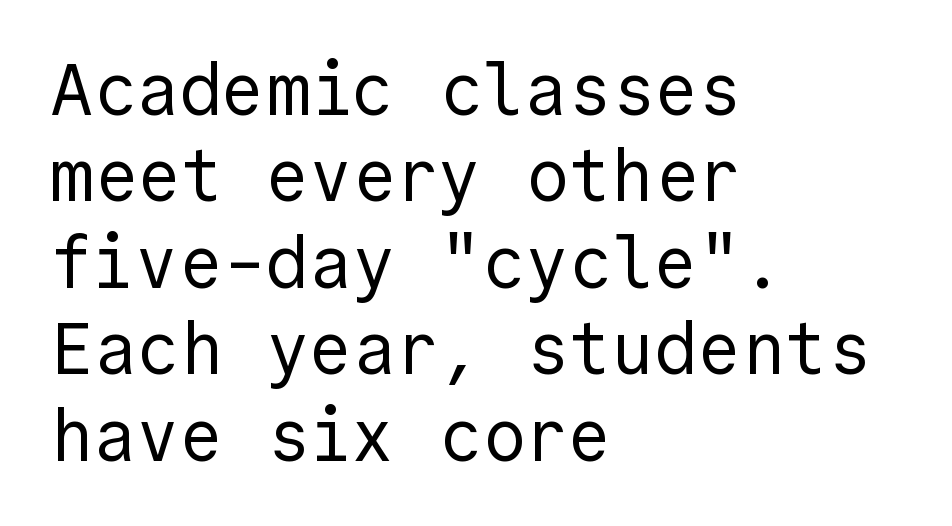
Q: Is the text bold? A: No.
Q: Is the text italic (slanted)? A: No, it is upright.
Q: Is the typeface a serif or a sans-serif typeface? A: Sans-serif.
Q: Is the text underlined? A: No.
Q: How is the paragraph aligned? A: Left-aligned.
Q: Is the spacing between letters normal or unusually wide? A: Normal.
Q: Width (condensed, normal, or wide)? A: Normal.
Q: x-height? A: Medium.
